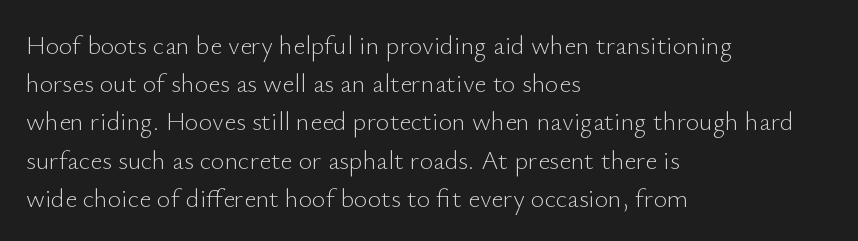
The vertical gap from one line to the next is medium. Quick note: underline off. The characters are drawn with everyday or finer stroke widths. A typesetter would mark this as roman, not italic. Caption: multi-line text, flush left, ragged right.
